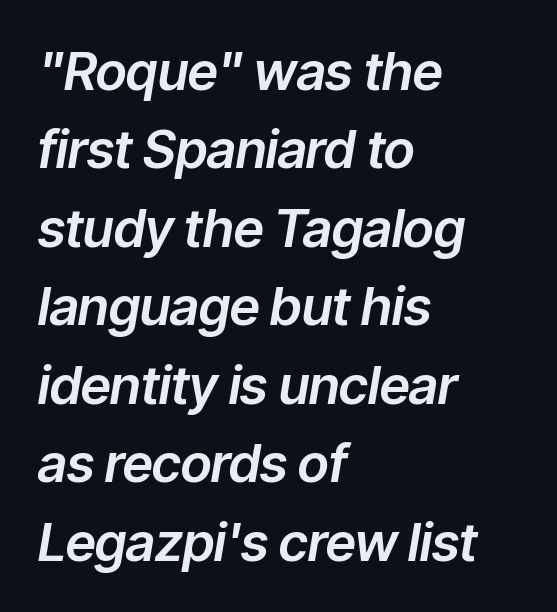
The image shows 53 px text type, italic (leaning right); set left-aligned, normal line spacing (1.48x), normal letter spacing, not underlined; low stroke contrast and a medium x-height.
